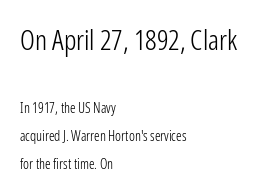
This rendering features lettering with no underline. How are the letters spaced? Ordinarily, with no added tracking. Is there any slant? The stems are plumb. A student would call this left alignment; a typographer would say flush left, rag right. The face used here is proportionally spaced, like ordinary book or web type.
